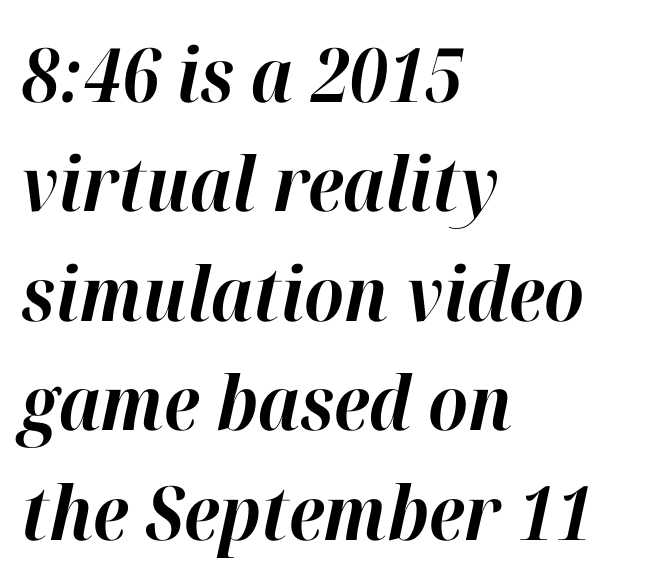
{"italic": "yes", "lean": "right", "slant_degrees": 12, "bold": "yes", "weight": "bold", "width": "normal", "stroke_contrast": "high", "x_height": "medium", "monospaced": "no", "underline": "no", "align": "left", "line_spacing": "normal", "line_spacing_ratio": 1.46, "letter_spacing": "normal", "letter_spacing_em": 0.0, "glyph_px": 75}
